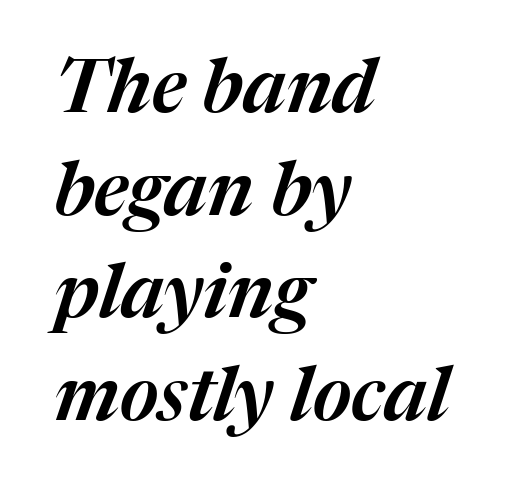
Q: Is the text italic (slanted)? A: Yes, it leans right by about 17 degrees.
Q: Is the text underlined? A: No.
Q: How is the paragraph aligned? A: Left-aligned.
Q: Is the spacing between letters normal or unusually wide? A: Normal.
Q: Is the spacing between lines tight, normal or loose? A: Normal.
Q: Width (condensed, normal, or wide)? A: Normal.
Q: Stroke contrast? A: Medium.
Q: x-height? A: Medium.
Q: Monospaced? A: No.
